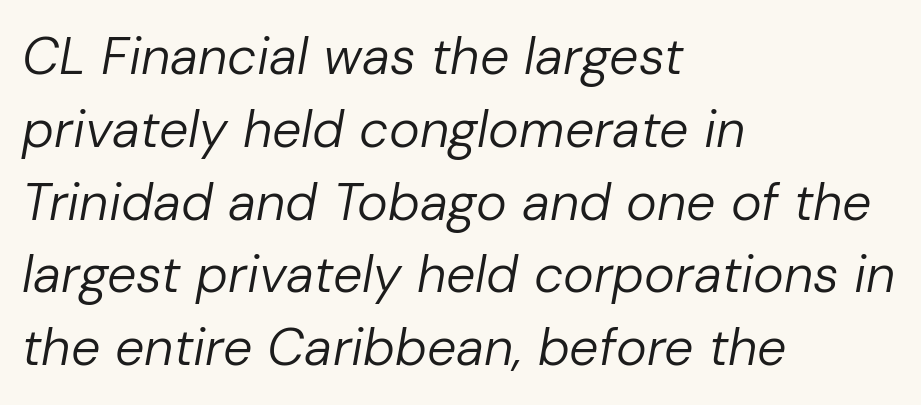
{"italic": "yes", "lean": "right", "slant_degrees": 10, "bold": "no", "weight": "regular", "width": "normal", "stroke_contrast": "low", "x_height": "medium", "monospaced": "no", "underline": "no", "align": "left", "line_spacing": "normal", "line_spacing_ratio": 1.4, "letter_spacing": "normal", "letter_spacing_em": 0.0, "glyph_px": 52}
